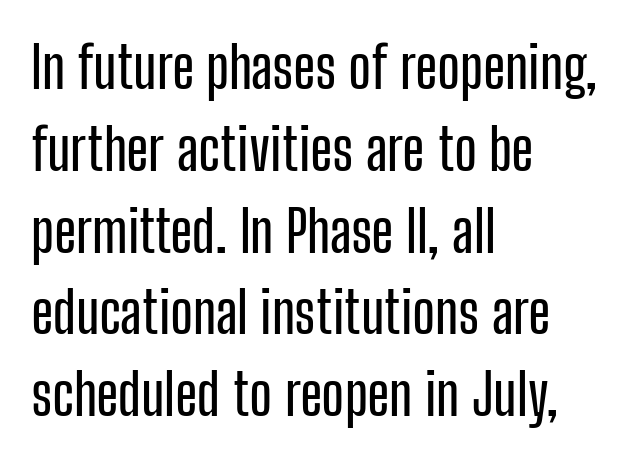
Q: Is the text italic (slanted)? A: No, it is upright.
Q: Is the typeface a serif or a sans-serif typeface? A: Sans-serif.
Q: Is the text underlined? A: No.
Q: How is the paragraph aligned? A: Left-aligned.
Q: Is the spacing between letters normal or unusually wide? A: Normal.
Q: Is the spacing between lines tight, normal or loose? A: Normal.
Q: Width (condensed, normal, or wide)? A: Condensed.
Q: Stroke contrast? A: Low.
Q: x-height? A: Medium.
Q: Monospaced? A: No.
